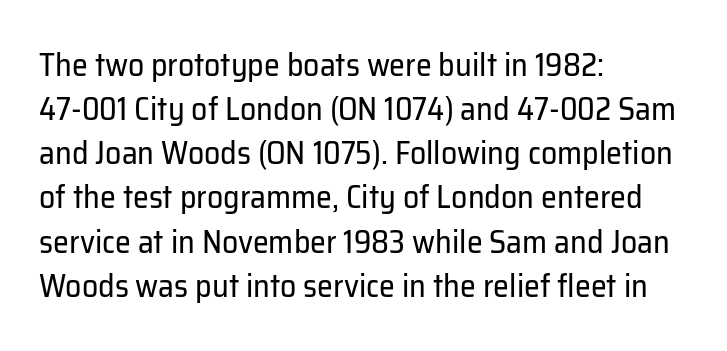
{"serif": "no", "italic": "no", "bold": "no", "weight": "regular", "width": "normal", "stroke_contrast": "low", "x_height": "medium", "monospaced": "no", "underline": "no", "align": "left", "line_spacing": "normal", "line_spacing_ratio": 1.38, "letter_spacing": "normal", "letter_spacing_em": 0.0, "glyph_px": 32}
